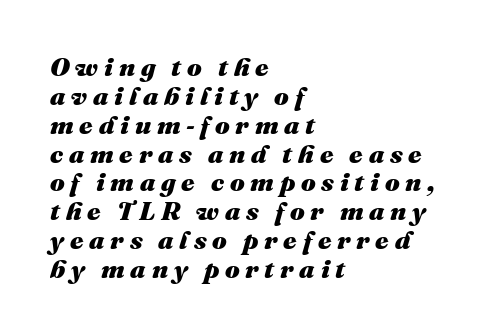
{"italic": "yes", "lean": "right", "slant_degrees": 16, "bold": "yes", "underline": "no", "align": "left", "line_spacing": "tight", "line_spacing_ratio": 1.11, "letter_spacing": "wide", "letter_spacing_em": 0.22, "glyph_px": 26}
